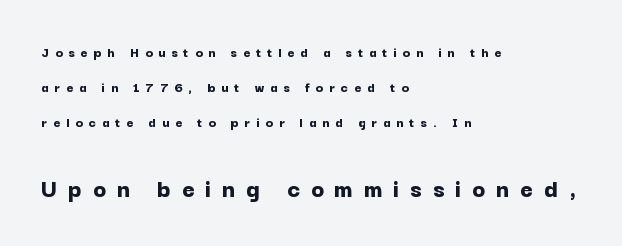
{"italic": "no", "bold": "yes", "underline": "no", "align": "left", "line_spacing": "loose", "line_spacing_ratio": 2.34, "letter_spacing": "wide", "letter_spacing_em": 0.4, "larger_block": "second", "size_ratio": 1.8, "glyph_px": 27}
